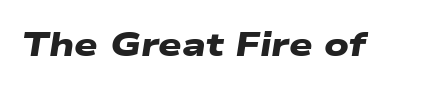
Caption: standard tracking, unaltered. Plain, unruled lines of type. Strong, thick strokes mark this as bold type. This sample has the flowing, uneven cadence of proportional lettering. The designer went with a sans here, leaving each stem footless.
